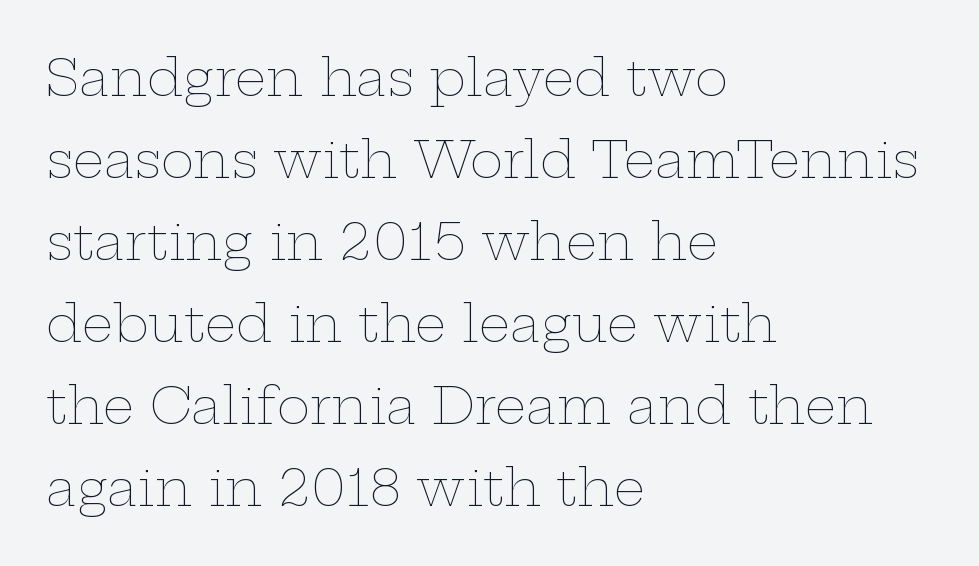
The image shows 50 px thin, wide type, upright; set left-aligned, normal line spacing (1.64x), normal letter spacing, not underlined; low stroke contrast and a medium x-height.
